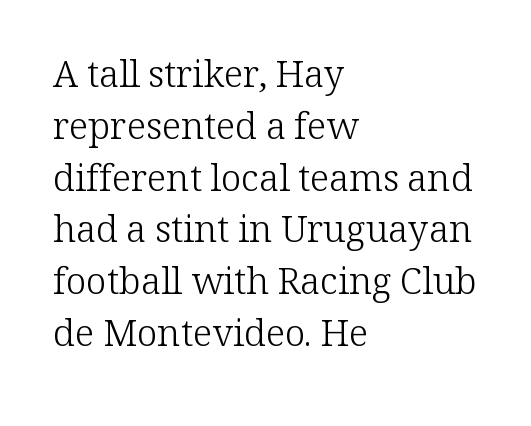
Q: Is the text bold? A: No.
Q: Is the text italic (slanted)? A: No, it is upright.
Q: Is the typeface a serif or a sans-serif typeface? A: Serif.
Q: Is the text underlined? A: No.
Q: How is the paragraph aligned? A: Left-aligned.
Q: Is the spacing between letters normal or unusually wide? A: Normal.
Q: Is the spacing between lines tight, normal or loose? A: Normal.
Q: Width (condensed, normal, or wide)? A: Normal.
Q: Stroke contrast? A: Low.
Q: x-height? A: Medium.
Q: Monospaced? A: No.
